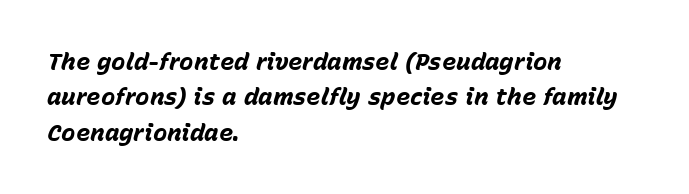
Interline gaps are of average width in this sample. Here the glyphs are tracked normally, forming tight word shapes. When letters slant like this, we call the style italic. Bold? Absolutely — the strokes are thick and heavy.
